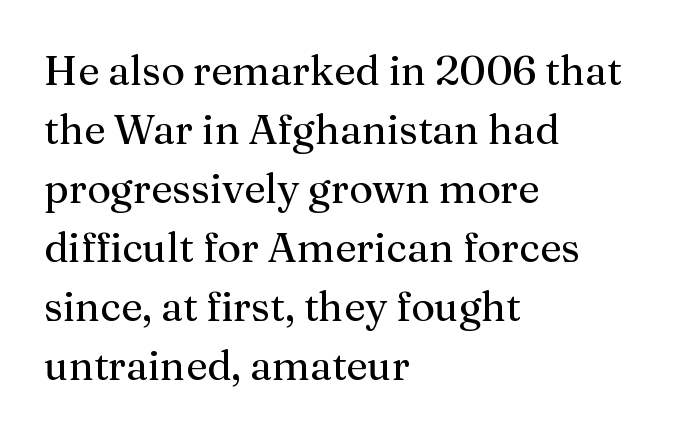
The image shows 41 px regular-weight serif type, upright; set left-aligned, normal line spacing (1.44x), normal letter spacing, not underlined; medium stroke contrast and a medium x-height.
